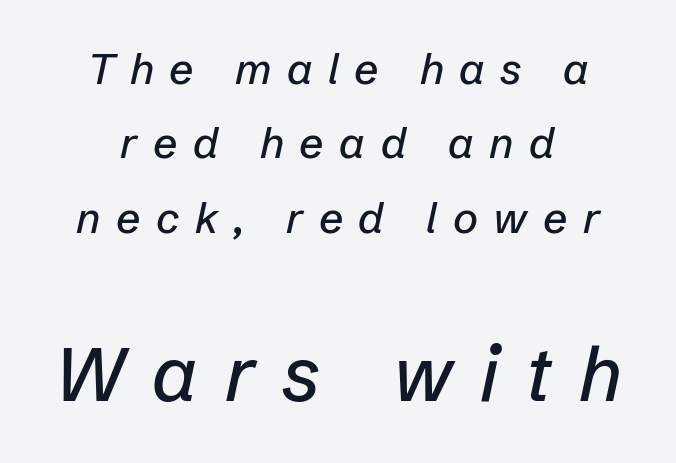
The image shows 76 px text type, italic (leaning right); set centered, line spacing 1.73x, unusually wide letter spacing (+0.36 em), not underlined; the second (bottom) block is 1.77x larger; low stroke contrast and a medium x-height.
